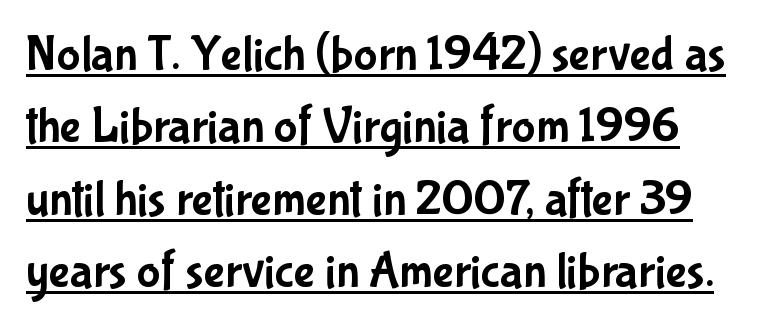
Q: Is the text italic (slanted)? A: No, it is upright.
Q: Is the typeface a serif or a sans-serif typeface? A: Sans-serif.
Q: Is the text underlined? A: Yes.
Q: Is the spacing between letters normal or unusually wide? A: Normal.
Q: Is the spacing between lines tight, normal or loose? A: Normal.
Q: Width (condensed, normal, or wide)? A: Condensed.
Q: Stroke contrast? A: Low.
Q: x-height? A: Medium.
Q: Monospaced? A: No.
